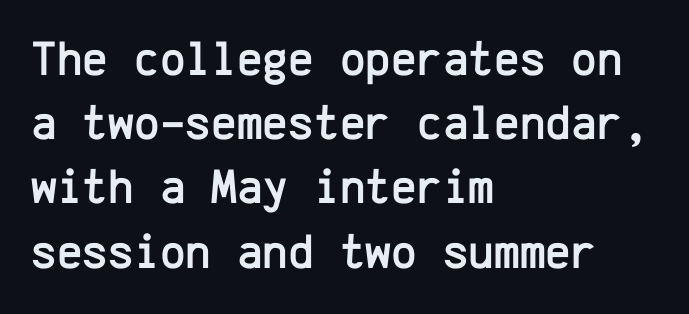
{"serif": "no", "italic": "no", "width": "normal", "stroke_contrast": "low", "x_height": "medium", "monospaced": "yes", "underline": "no", "align": "left", "line_spacing": "normal", "line_spacing_ratio": 1.31, "letter_spacing": "normal", "letter_spacing_em": 0.0, "glyph_px": 49}
